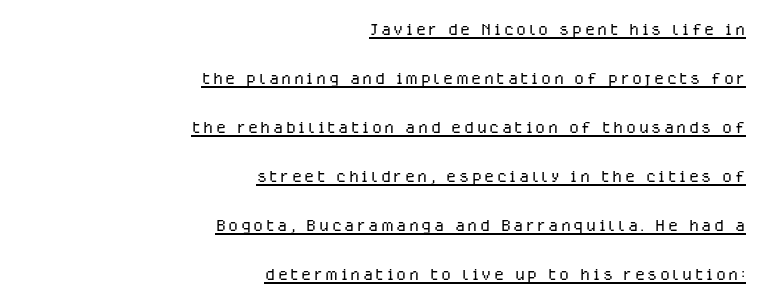
The image shows 23 px text type, upright; set right-aligned, loose line spacing (2.13x), underlined.
